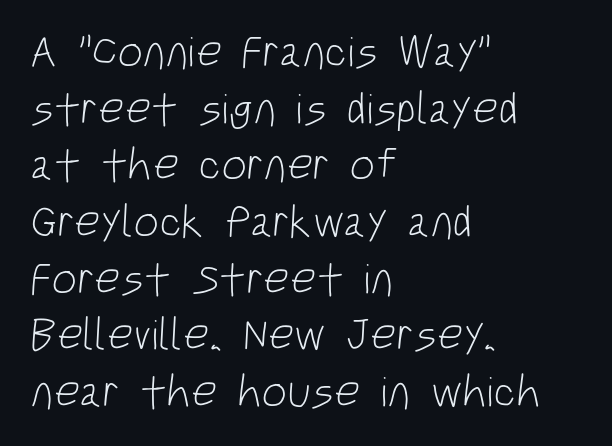
Q: Is the text bold? A: No.
Q: Is the typeface a serif or a sans-serif typeface? A: Sans-serif.
Q: Is the text underlined? A: No.
Q: How is the paragraph aligned? A: Left-aligned.
Q: Is the spacing between letters normal or unusually wide? A: Normal.
Q: Is the spacing between lines tight, normal or loose? A: Normal.
Q: Width (condensed, normal, or wide)? A: Condensed.
Q: Stroke contrast? A: Low.
Q: x-height? A: Large.
Q: Monospaced? A: No.
